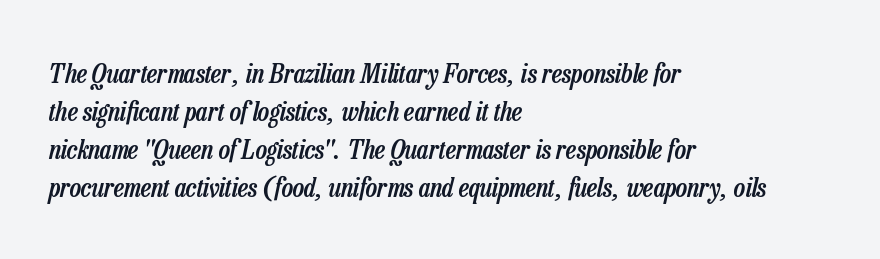
You could call the tracking neutral — neither tight nor loose. Unmarked baselines from the first word to the last. Slanted lettering throughout. Each glyph is drawn with semibold strokes, heavier than normal yet not fully bold. The ragged edge is on the right, which tells us the setting is flush left. Notice how descenders clear the ascenders below comfortably — that's standard leading.
